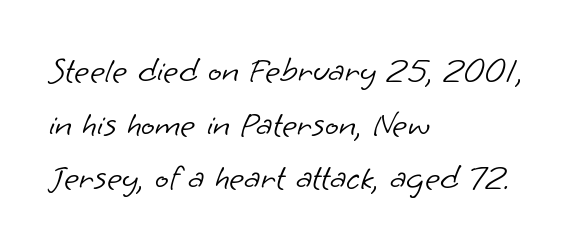
{"serif": "no", "bold": "no", "weight": "light", "width": "normal", "stroke_contrast": "low", "x_height": "small", "monospaced": "no", "underline": "no", "align": "left", "line_spacing": "normal", "line_spacing_ratio": 1.49, "letter_spacing": "normal", "letter_spacing_em": 0.0, "glyph_px": 36}
